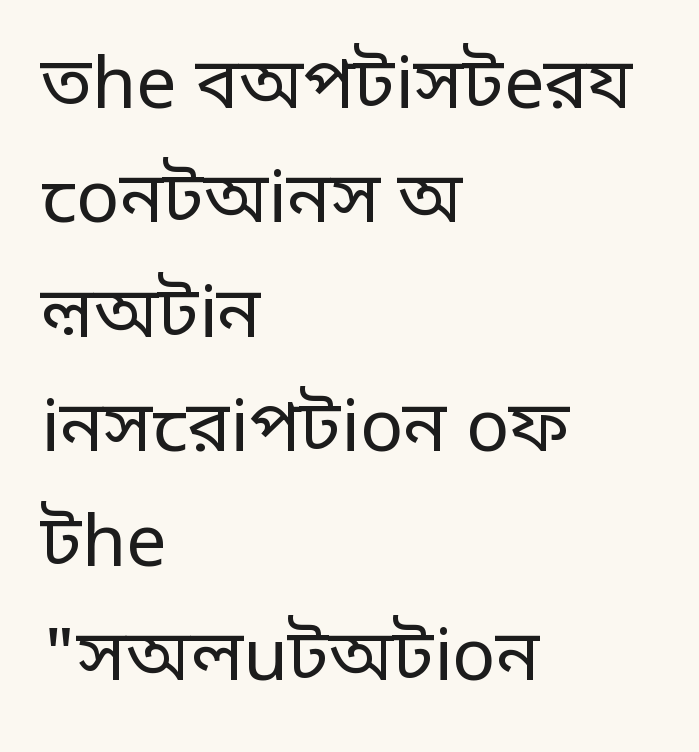
The image shows 72 px regular-weight sans-serif type, upright; set left-aligned, normal line spacing (1.59x), normal letter spacing, not underlined; low stroke contrast and a large x-height.
